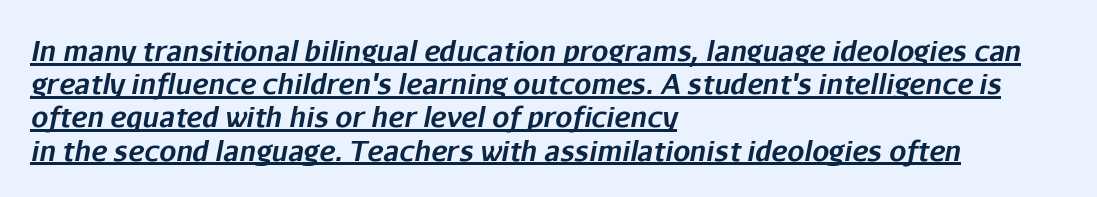
Compared with typical body copy, the letter spacing here is the same. Compared with undecorated copy, this sample adds a rule below the words. Reading down the block, your eye returns to a fixed left position each line. The text carries the slant typical of an italic or oblique font.
